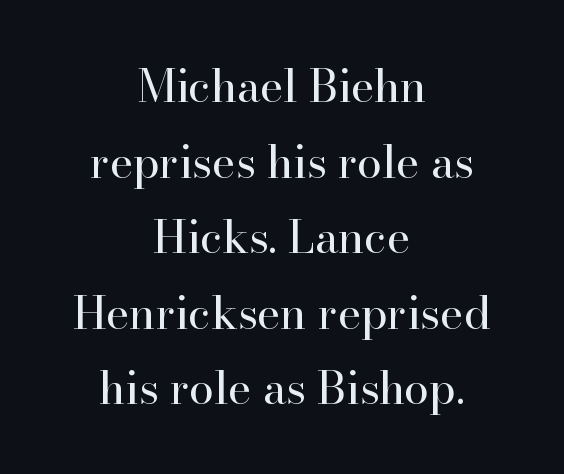
Horizontally, the lines are justified to the midpoint only. Rule under the text: the space is simply empty. Little horizontal feet cap the strokes, marking this as serif type. Horizontal bands of white between lines are of average thickness. Default kerning and tracking; the words read as compact shapes.
